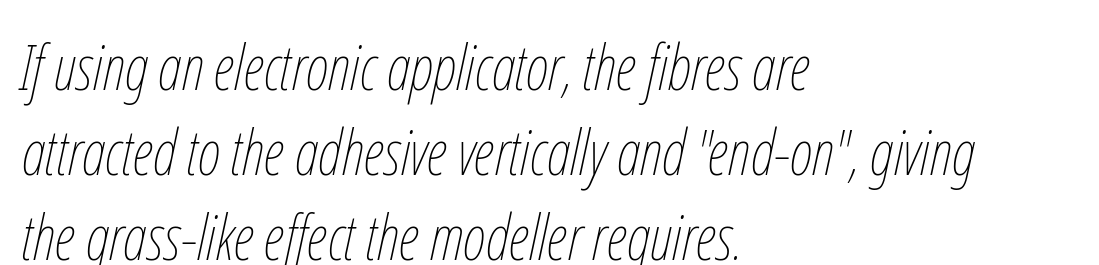
Q: Is the text bold? A: No.
Q: Is the text italic (slanted)? A: Yes, it leans right by about 12 degrees.
Q: Is the text underlined? A: No.
Q: How is the paragraph aligned? A: Left-aligned.
Q: Is the spacing between letters normal or unusually wide? A: Normal.
Q: Is the spacing between lines tight, normal or loose? A: Normal.
Q: Width (condensed, normal, or wide)? A: Condensed.
Q: Stroke contrast? A: Low.
Q: x-height? A: Medium.
Q: Monospaced? A: No.
